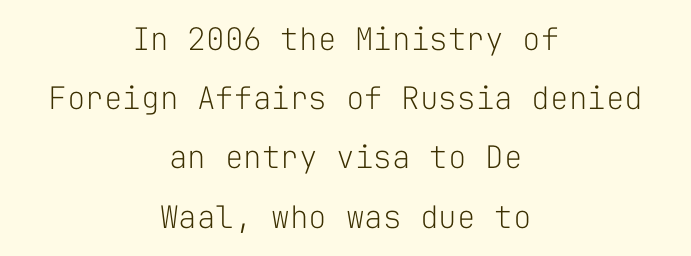
Q: Is the text bold? A: No.
Q: Is the text italic (slanted)? A: No, it is upright.
Q: Is the typeface a serif or a sans-serif typeface? A: Sans-serif.
Q: Is the text underlined? A: No.
Q: How is the paragraph aligned? A: Centered.
Q: Is the spacing between letters normal or unusually wide? A: Normal.
Q: Is the spacing between lines tight, normal or loose? A: Loose.
Q: Width (condensed, normal, or wide)? A: Normal.
Q: Stroke contrast? A: Low.
Q: x-height? A: Medium.
Q: Monospaced? A: Yes.
